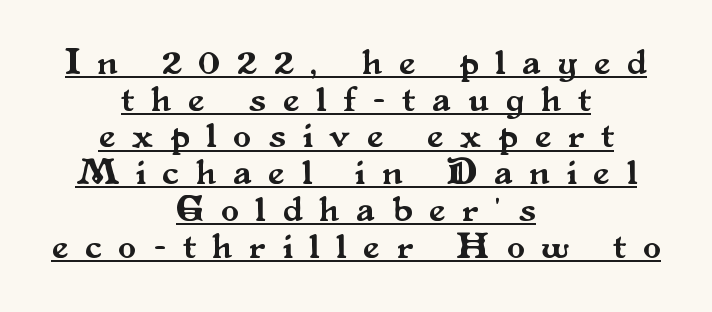
The image shows 36 px serif type, upright; set centered, tight line spacing (1.02x), unusually wide letter spacing (+0.48 em), underlined; medium stroke contrast and a small x-height.
